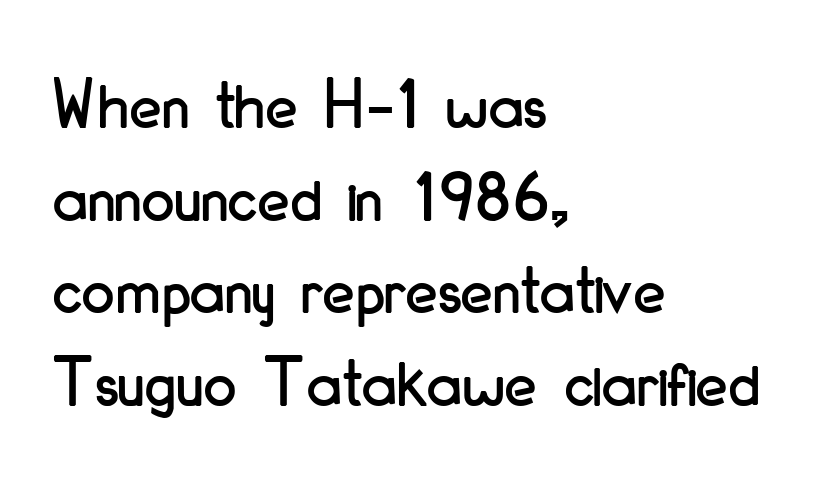
The image shows 73 px condensed sans-serif type, upright; set left-aligned, normal line spacing (1.27x), normal letter spacing, not underlined; low stroke contrast and a small x-height.
